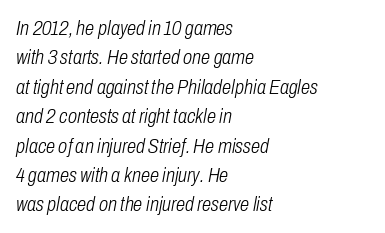
No extra tracking has been applied to these lines. These lines were composed using italics. Weight: regular or lighter. Honestly, there is no underline to notice here at all. The passage is arranged the way most books set body copy — flush left. This block has exactly the height ordinary leading produces.
